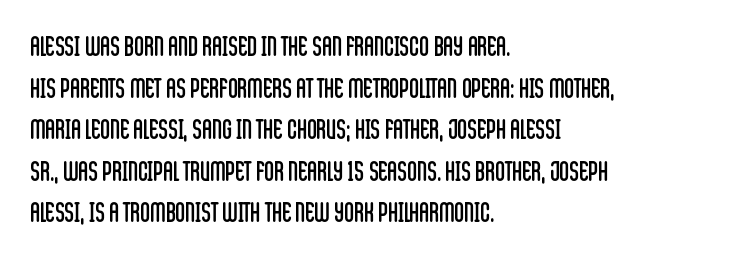
The image shows 27 px text type, upright; set left-aligned, normal line spacing (1.54x), normal letter spacing, not underlined.
